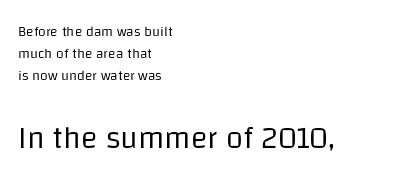
{"serif": "no", "italic": "no", "bold": "no", "weight": "regular", "width": "normal", "stroke_contrast": "low", "x_height": "large", "monospaced": "no", "underline": "no", "align": "left", "line_spacing": "normal", "line_spacing_ratio": 1.57, "letter_spacing": "normal", "letter_spacing_em": 0.0, "larger_block": "second", "size_ratio": 2.21, "glyph_px": 31}
